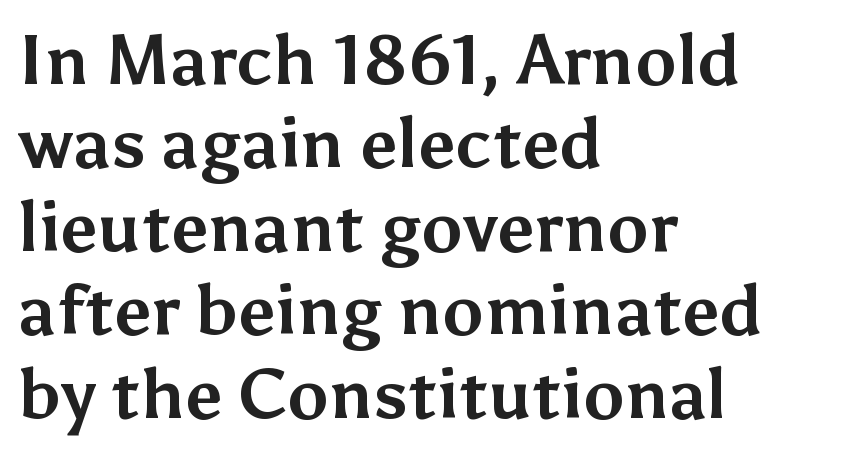
The image shows 69 px bold sans-serif type, upright; set left-aligned, line spacing 1.21x, normal letter spacing, not underlined; medium stroke contrast and a medium x-height.
